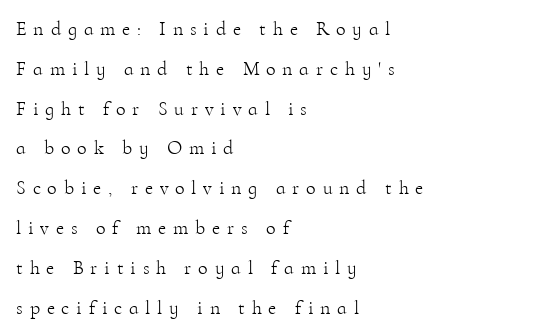
Q: Is the text bold? A: No.
Q: Is the text italic (slanted)? A: No, it is upright.
Q: Is the text underlined? A: No.
Q: How is the paragraph aligned? A: Left-aligned.
Q: Is the spacing between letters normal or unusually wide? A: Unusually wide.
Q: Is the spacing between lines tight, normal or loose? A: Loose.
